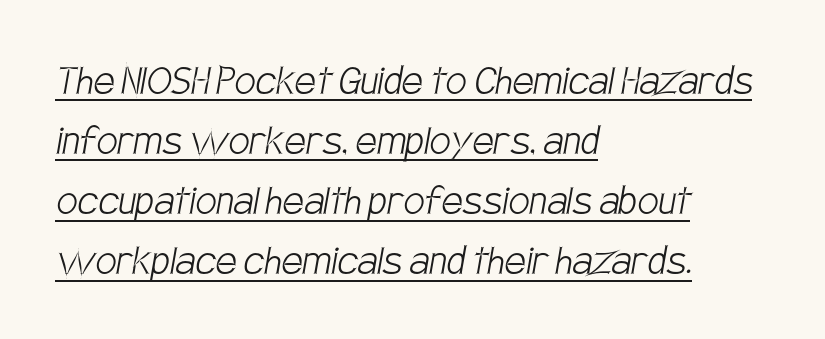
Ink coverage per letter is moderate at most. Reading down the block, your eye returns to a fixed left position each line. The rendering uses natural spacing where letterforms have individual widths. Short note: letters normally spaced. The font family rendered here belongs to the sans-serif group. The rendering uses the underline text-decoration.
